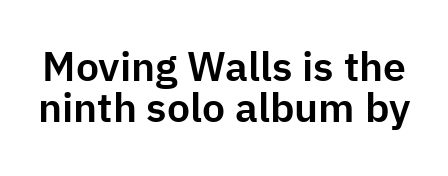
The image shows 41 px sans-serif type, upright; set tight line spacing (0.99x), normal letter spacing, not underlined; low stroke contrast and a medium x-height.
